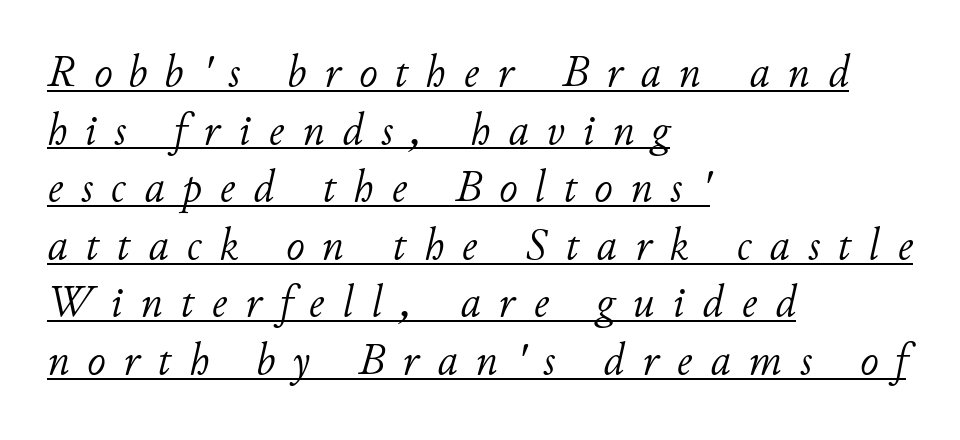
The image shows 45 px light type, italic (leaning right); set left-aligned, normal line spacing (1.28x), unusually wide letter spacing (+0.4 em), underlined; low stroke contrast and a small x-height.
